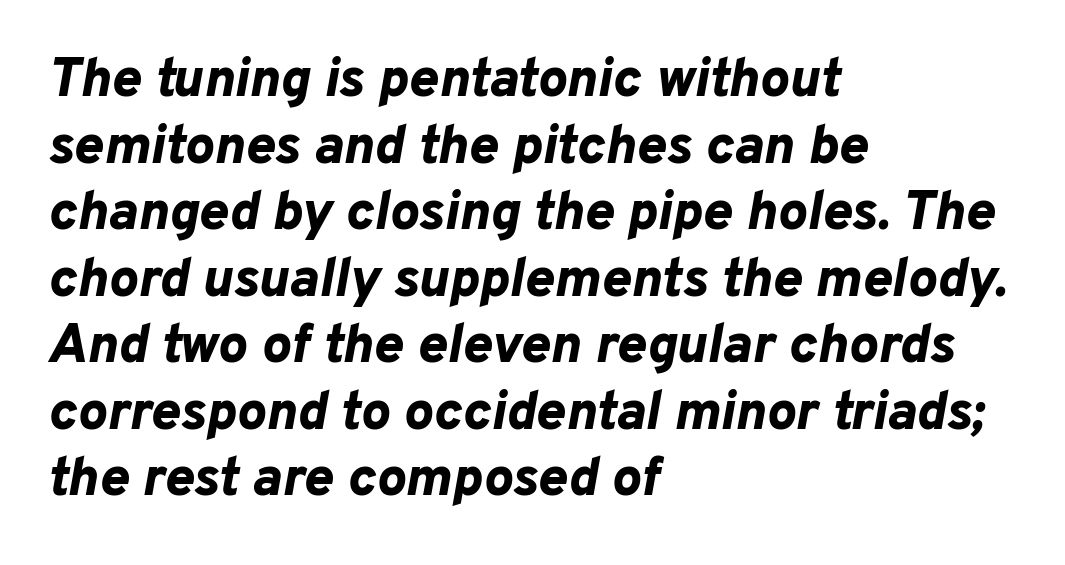
The image shows 55 px bold type, italic (leaning right); set left-aligned, line spacing 1.21x, normal letter spacing, not underlined; low stroke contrast and a medium x-height.
